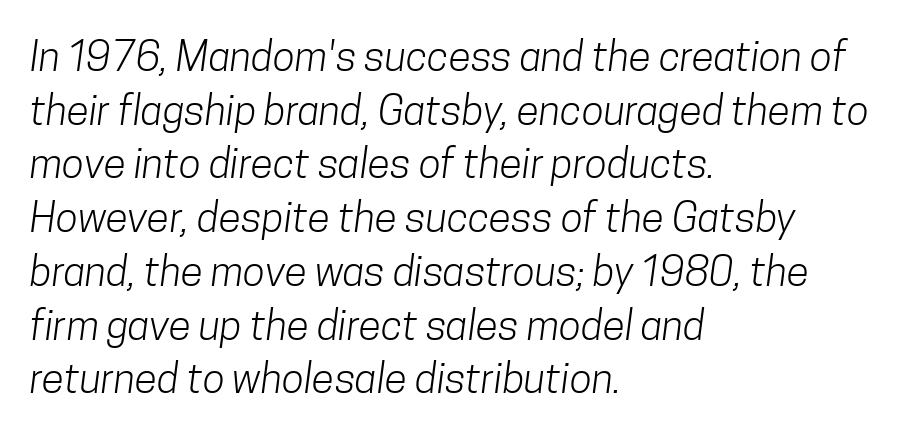
This sample keeps an unexceptional amount of space between lines. What stands out about the letter spacing? Nothing — it is the standard amount. Type style note: lacks serifs. Do the characters align in a grid? No, the font is proportional. These glyphs show unthickened strokes, regular width or finer. Short and long lines alike share a common starting point at left.
